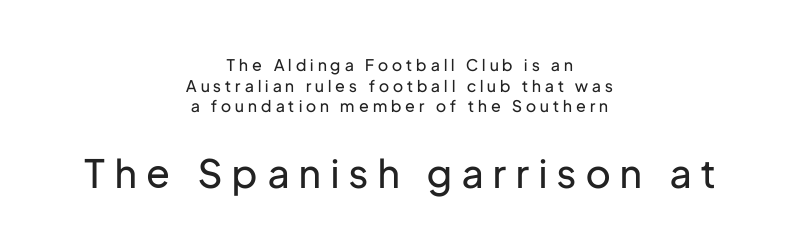
{"serif": "no", "italic": "no", "bold": "no", "weight": "regular", "width": "normal", "stroke_contrast": "low", "x_height": "medium", "monospaced": "no", "underline": "no", "align": "center", "line_spacing": "normal", "line_spacing_ratio": 1.29, "letter_spacing": "wide", "letter_spacing_em": 0.26, "larger_block": "second", "size_ratio": 2.44, "glyph_px": 39}
